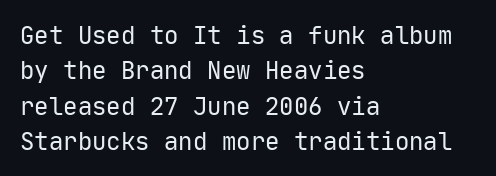
{"italic": "no", "bold": "no", "underline": "no", "align": "left", "line_spacing": "normal", "line_spacing_ratio": 1.47, "letter_spacing": "normal", "letter_spacing_em": 0.0, "glyph_px": 24}
